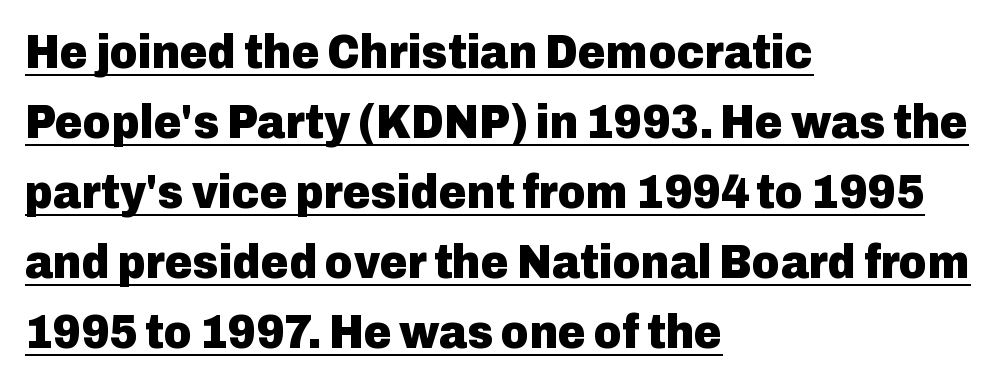
{"serif": "no", "italic": "no", "bold": "yes", "weight": "heavy", "width": "normal", "stroke_contrast": "low", "x_height": "medium", "monospaced": "no", "underline": "yes", "align": "left", "line_spacing": "normal", "line_spacing_ratio": 1.46, "letter_spacing": "normal", "letter_spacing_em": 0.0, "glyph_px": 48}
